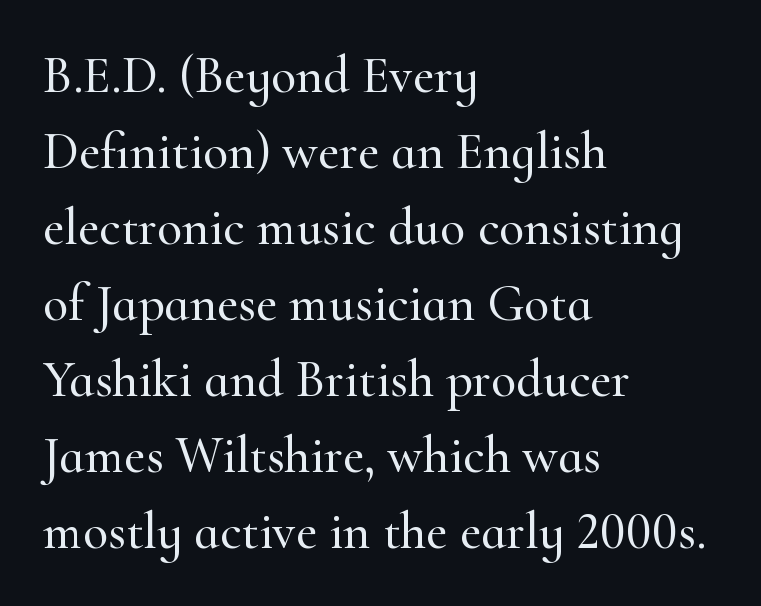
Layout note: lines flush left. Caption: standard tracking, unaltered. This is serif lettering, the kind often seen in printed books. The letters stand upright; this is a roman face. Leading: standard. You could not count columns in this text — the font is proportionally spaced.
